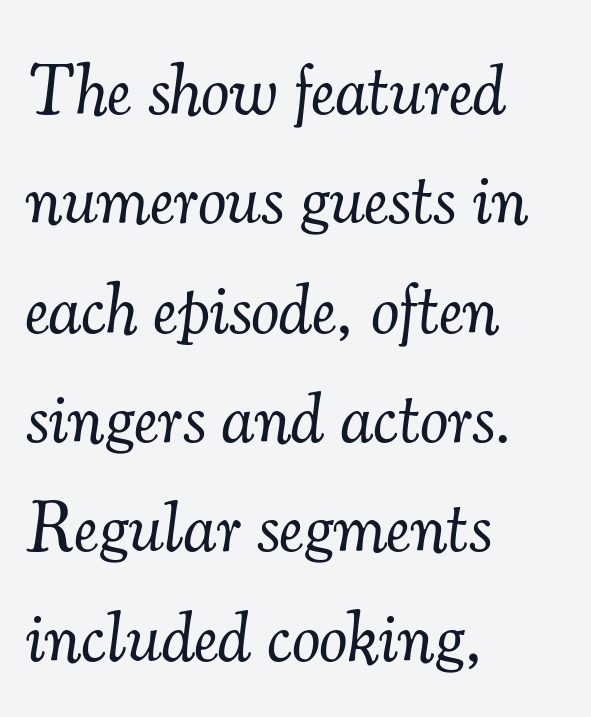
{"serif": "yes", "italic": "yes", "lean": "right", "slant_degrees": 7, "bold": "no", "weight": "light", "width": "normal", "stroke_contrast": "medium", "x_height": "small", "monospaced": "no", "underline": "no", "align": "left", "line_spacing": "normal", "line_spacing_ratio": 1.54, "letter_spacing": "normal", "letter_spacing_em": 0.0, "glyph_px": 71}
